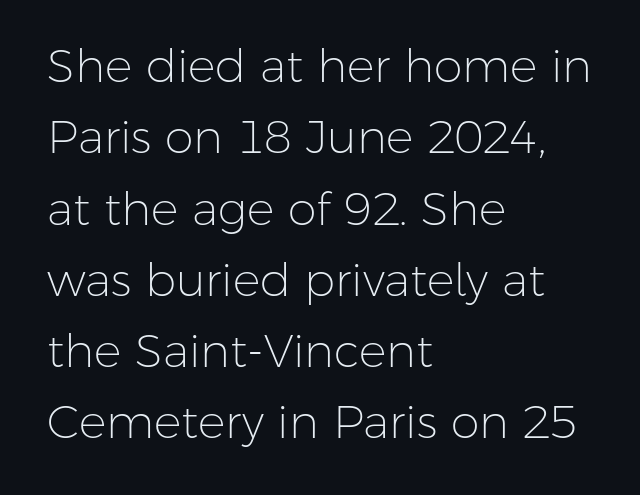
Q: Is the text bold? A: No.
Q: Is the text italic (slanted)? A: No, it is upright.
Q: Is the typeface a serif or a sans-serif typeface? A: Sans-serif.
Q: Is the text underlined? A: No.
Q: How is the paragraph aligned? A: Left-aligned.
Q: Is the spacing between letters normal or unusually wide? A: Normal.
Q: Is the spacing between lines tight, normal or loose? A: Normal.
Q: Width (condensed, normal, or wide)? A: Normal.
Q: Stroke contrast? A: Low.
Q: x-height? A: Medium.
Q: Monospaced? A: No.
